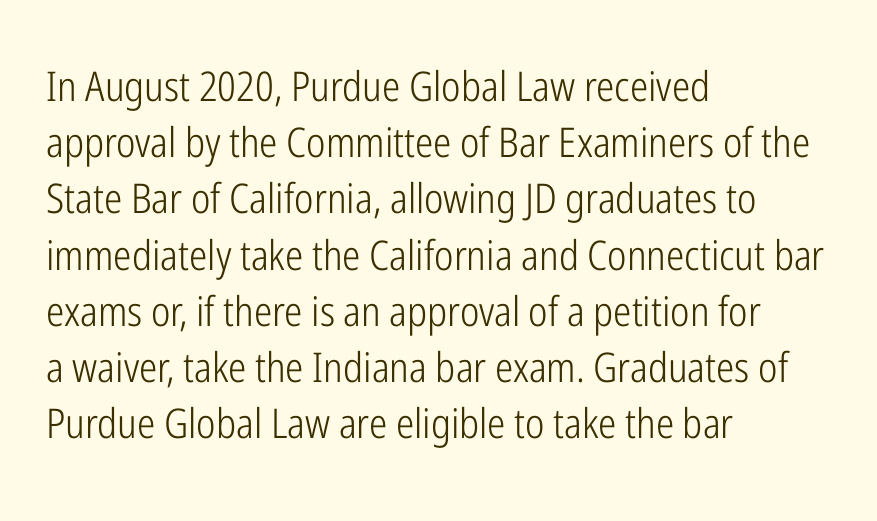
{"serif": "no", "italic": "no", "bold": "no", "weight": "light", "width": "condensed", "stroke_contrast": "low", "x_height": "medium", "monospaced": "no", "underline": "no", "align": "left", "line_spacing": "normal", "line_spacing_ratio": 1.37, "letter_spacing": "normal", "letter_spacing_em": 0.0, "glyph_px": 41}
